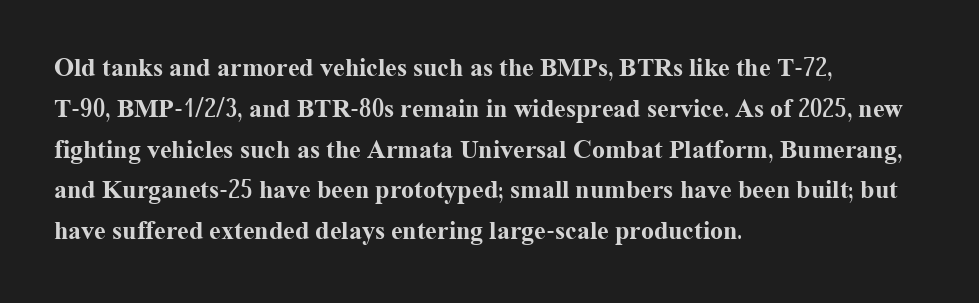
{"italic": "no", "bold": "yes", "underline": "no", "align": "left", "line_spacing": "normal", "line_spacing_ratio": 1.57, "letter_spacing": "normal", "letter_spacing_em": 0.0, "glyph_px": 26}
